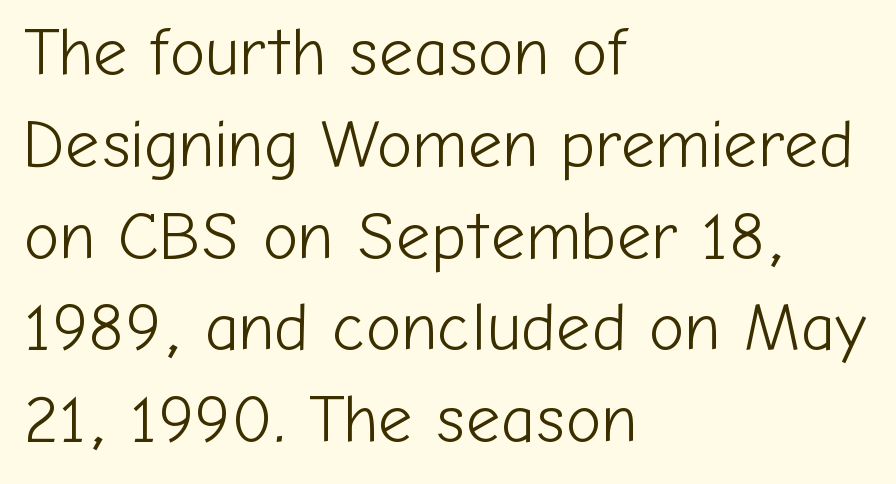
The font sits on the lighter half of the weight spectrum, regular included. Compared with a centered layout, this one pins lines to the left instead. You could call the tracking neutral — neither tight nor loose. Type without underlining.
